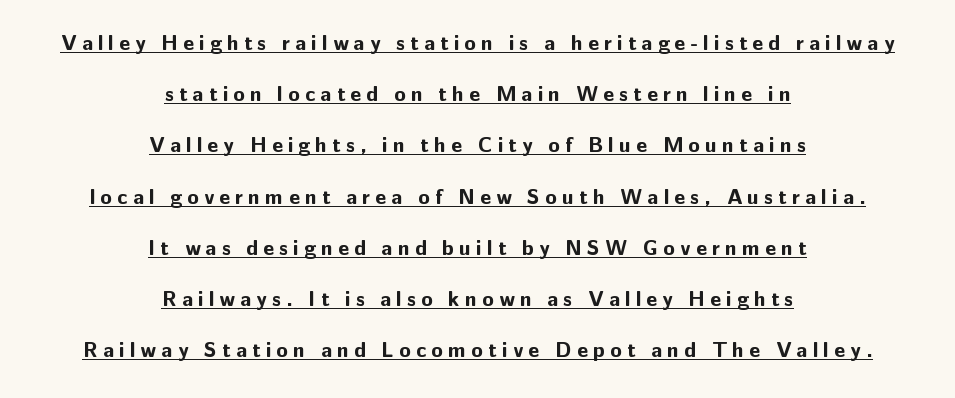
Q: Is the text bold? A: Yes.
Q: Is the text italic (slanted)? A: No, it is upright.
Q: Is the text underlined? A: Yes.
Q: How is the paragraph aligned? A: Centered.
Q: Is the spacing between letters normal or unusually wide? A: Unusually wide.
Q: Is the spacing between lines tight, normal or loose? A: Loose.
